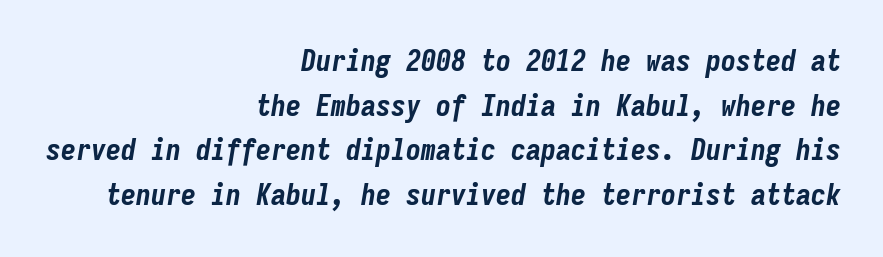
The image shows 30 px bold, condensed type, italic (leaning right), monospaced; set right-aligned, normal line spacing (1.49x), normal letter spacing, not underlined; low stroke contrast and a medium x-height.
